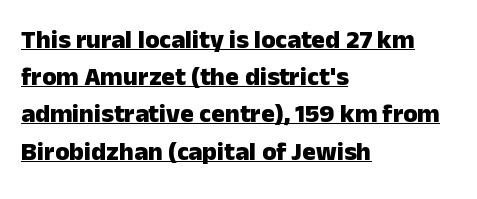
{"italic": "no", "bold": "yes", "underline": "yes", "align": "left", "line_spacing": "normal", "line_spacing_ratio": 1.43, "letter_spacing": "normal", "letter_spacing_em": 0.0, "glyph_px": 26}
